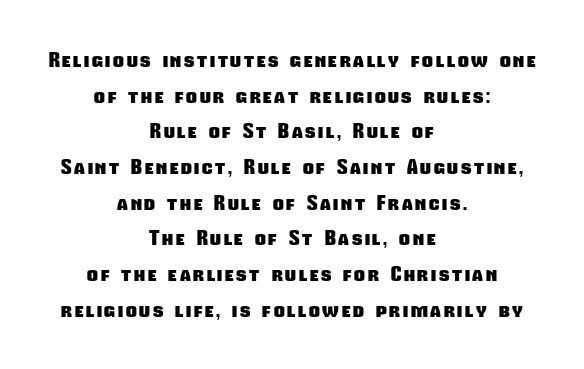
This block has exactly the height ordinary leading produces. The rendering positions every line midway between the sides. Clear beneath every line of the passage. Plenty of ink on the page — the face is bold.
